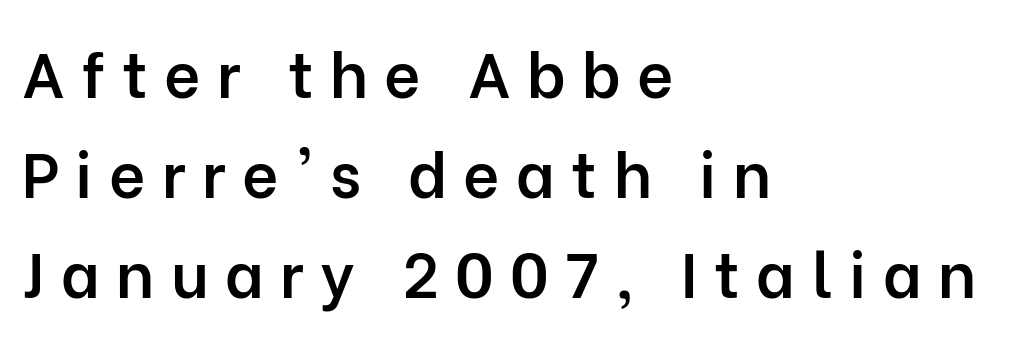
{"serif": "no", "italic": "no", "bold": "semi", "weight": "semibold", "width": "normal", "stroke_contrast": "low", "x_height": "medium", "monospaced": "no", "underline": "no", "align": "left", "line_spacing": "normal", "line_spacing_ratio": 1.59, "letter_spacing": "wide", "letter_spacing_em": 0.26, "glyph_px": 63}
